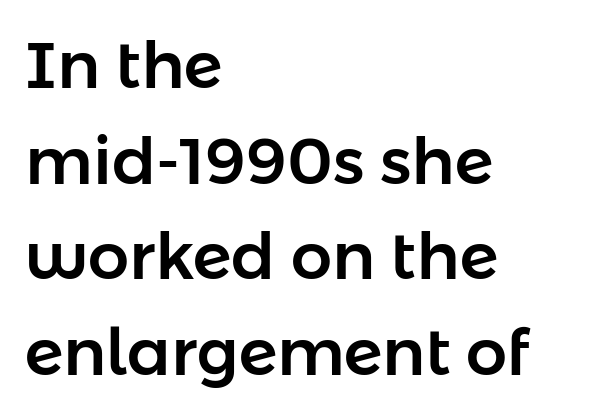
Font category for this specimen: sans-serif. Caption: standard tracking, unaltered. The rendering uses natural spacing where letterforms have individual widths. This block has exactly the height ordinary leading produces. The text block is weighted toward the left margin, trailing off unevenly rightward.
